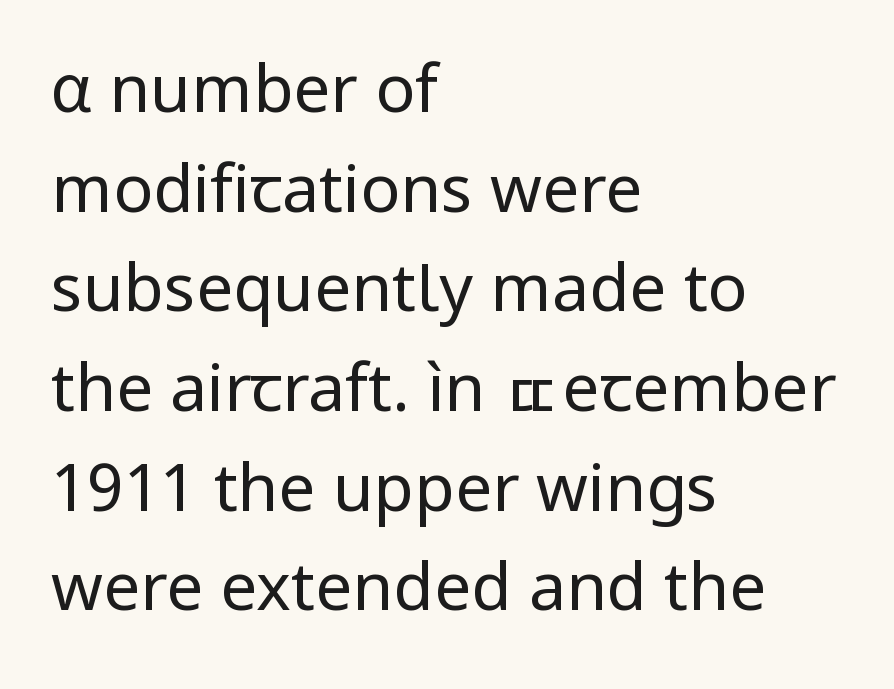
The image shows 66 px regular-weight sans-serif type, upright; set left-aligned, normal line spacing (1.51x), normal letter spacing, not underlined; low stroke contrast and a medium x-height.
